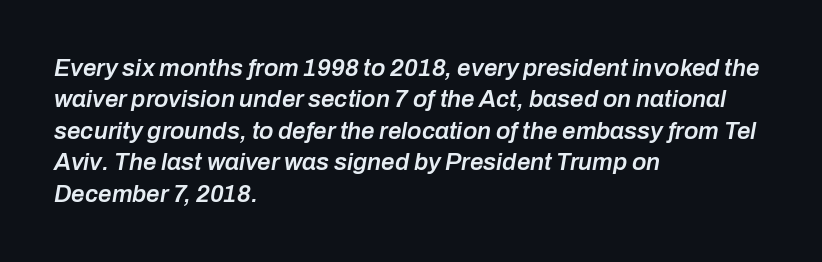
Would a proofreader flag this as italicized? Yes. Stems and bowls a touch heavier than normal — semibold. Layout note: lines flush left. A normal amount of white space separates one row of letters from the next. Any mark beneath the type? The region is blank.
